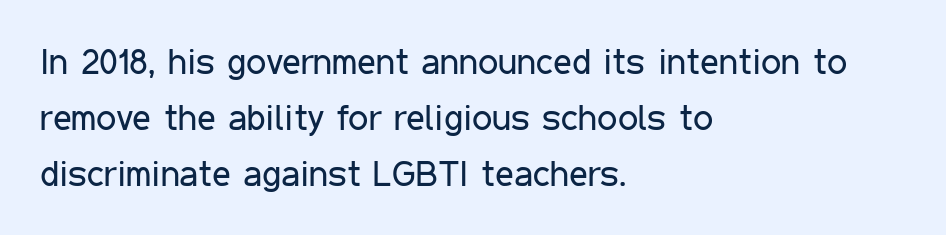
Q: Is the text bold? A: No.
Q: Is the text italic (slanted)? A: No, it is upright.
Q: Is the typeface a serif or a sans-serif typeface? A: Sans-serif.
Q: Is the text underlined? A: No.
Q: How is the paragraph aligned? A: Left-aligned.
Q: Is the spacing between letters normal or unusually wide? A: Normal.
Q: Is the spacing between lines tight, normal or loose? A: Normal.
Q: Width (condensed, normal, or wide)? A: Condensed.
Q: Stroke contrast? A: Low.
Q: x-height? A: Medium.
Q: Monospaced? A: No.
